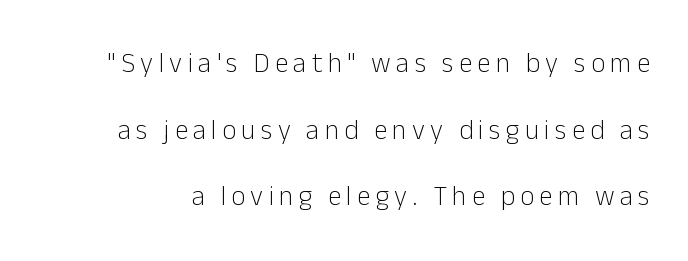
{"italic": "no", "bold": "no", "underline": "no", "line_spacing": "loose", "line_spacing_ratio": 2.47, "letter_spacing": "wide", "letter_spacing_em": 0.2, "glyph_px": 27}
